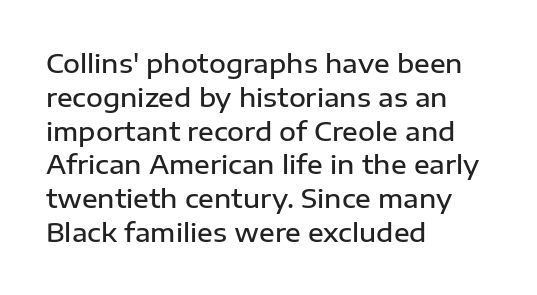
{"italic": "no", "bold": "semi", "underline": "no", "align": "left", "line_spacing": "normal", "line_spacing_ratio": 1.3, "letter_spacing": "normal", "letter_spacing_em": 0.0, "glyph_px": 26}
